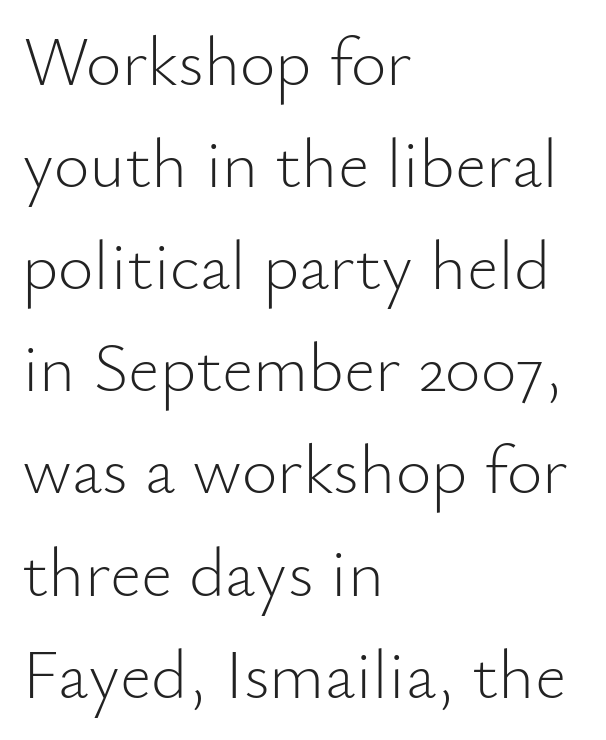
The image shows 69 px light sans-serif type, upright; set left-aligned, normal line spacing (1.48x), normal letter spacing, not underlined; low stroke contrast and a small x-height.
